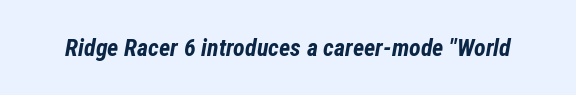
Q: Is the text bold? A: Yes.
Q: Is the text italic (slanted)? A: Yes, it leans right by about 12 degrees.
Q: Is the text underlined? A: No.
Q: Is the spacing between letters normal or unusually wide? A: Normal.
